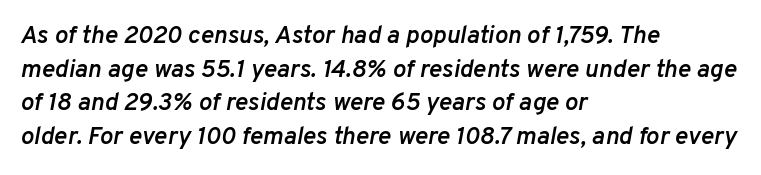
The image shows 25 px text type, italic (leaning right); set left-aligned, normal line spacing (1.35x), normal letter spacing, not underlined.
